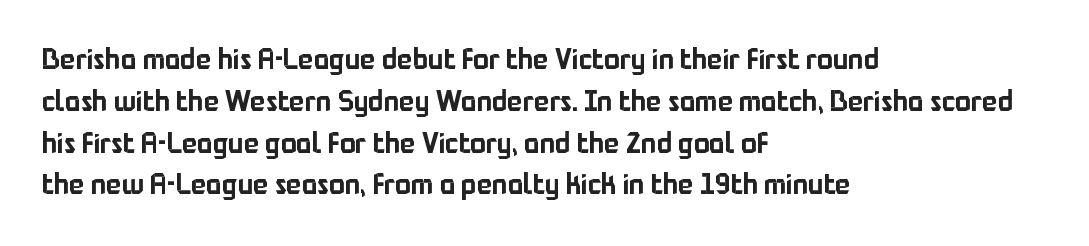
{"serif": "no", "italic": "no", "width": "normal", "stroke_contrast": "low", "x_height": "medium", "monospaced": "no", "underline": "no", "align": "left", "line_spacing": "normal", "line_spacing_ratio": 1.44, "letter_spacing": "normal", "letter_spacing_em": 0.0, "glyph_px": 29}
